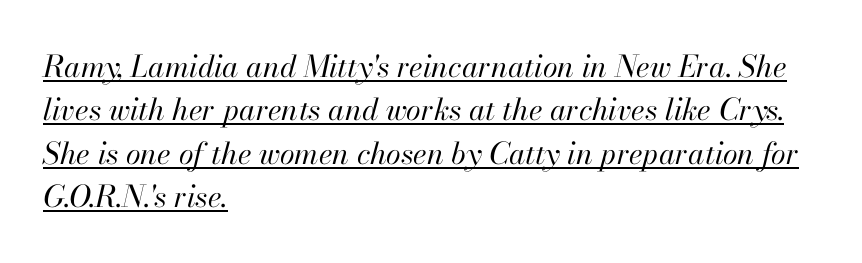
Q: Is the text bold? A: No.
Q: Is the text italic (slanted)? A: Yes, it leans right by about 13 degrees.
Q: Is the text underlined? A: Yes.
Q: How is the paragraph aligned? A: Left-aligned.
Q: Is the spacing between letters normal or unusually wide? A: Normal.
Q: Is the spacing between lines tight, normal or loose? A: Normal.
Q: Width (condensed, normal, or wide)? A: Normal.
Q: Stroke contrast? A: High.
Q: x-height? A: Small.
Q: Monospaced? A: No.
